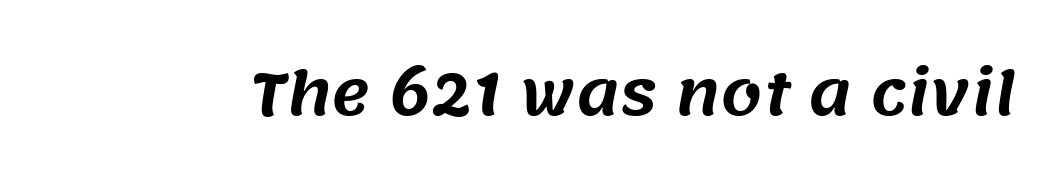
Q: Is the typeface a serif or a sans-serif typeface? A: Sans-serif.
Q: Is the text underlined? A: No.
Q: Is the spacing between letters normal or unusually wide? A: Normal.
Q: Width (condensed, normal, or wide)? A: Normal.
Q: Stroke contrast? A: Medium.
Q: x-height? A: Large.
Q: Monospaced? A: No.
